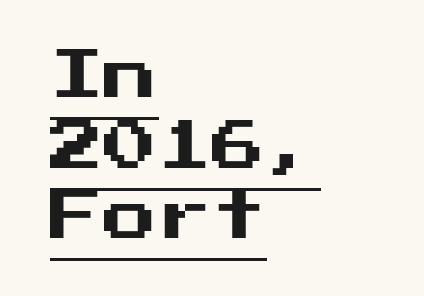
The image shows 54 px sans-serif type, upright; set left-aligned, normal line spacing (1.31x), normal letter spacing, underlined; medium stroke contrast and a medium x-height.
